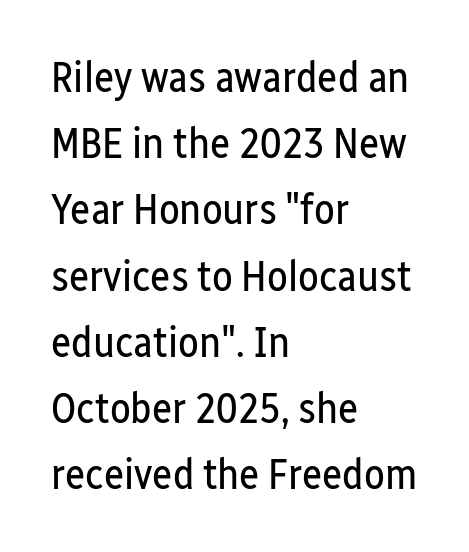
{"serif": "no", "italic": "no", "bold": "no", "weight": "regular", "width": "condensed", "stroke_contrast": "low", "x_height": "medium", "monospaced": "no", "underline": "no", "align": "left", "line_spacing": "normal", "line_spacing_ratio": 1.54, "letter_spacing": "normal", "letter_spacing_em": 0.0, "glyph_px": 43}
